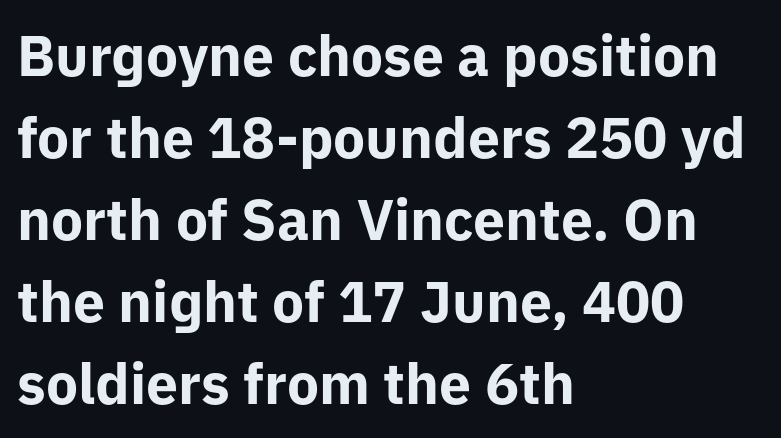
Every stem runs plumb, perpendicular to the baseline. Is the block centered? No — it sits flush against the left margin. Looks like regular typesetting: each glyph gets only the width it needs. The font is running at its bold setting.
